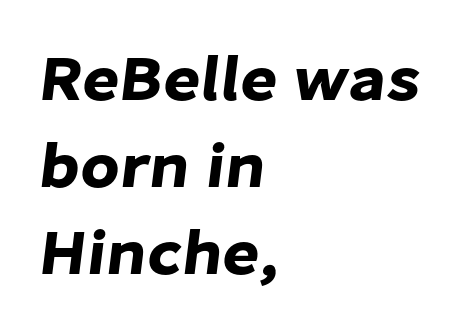
The image shows 64 px sans-serif type; set left-aligned, normal line spacing (1.36x), normal letter spacing, not underlined; low stroke contrast and a medium x-height.
